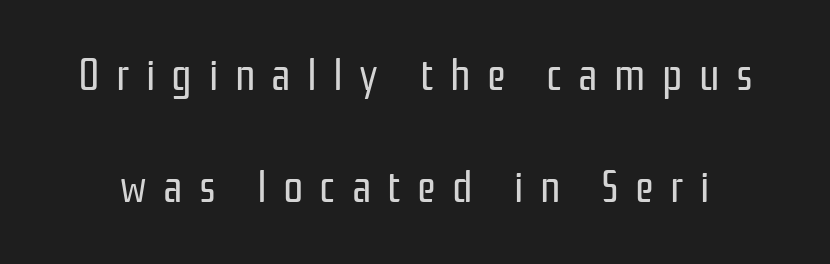
The image shows 45 px regular-weight, condensed sans-serif type, upright; set loose line spacing (2.49x), unusually wide letter spacing (+0.36 em), not underlined; low stroke contrast and a medium x-height.
